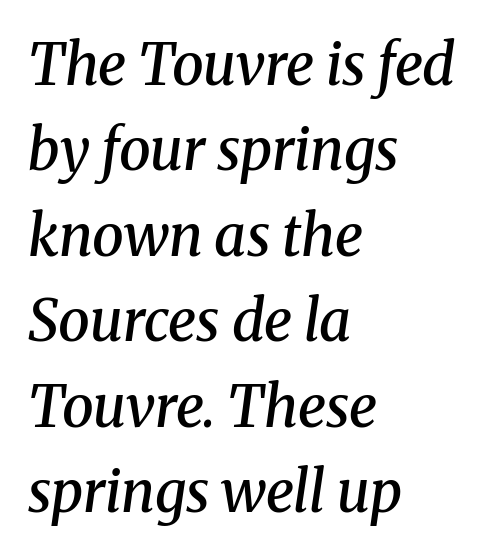
Q: Is the text bold? A: Semi-bold.
Q: Is the text italic (slanted)? A: Yes, it leans right by about 8 degrees.
Q: Is the typeface a serif or a sans-serif typeface? A: Serif.
Q: Is the text underlined? A: No.
Q: How is the paragraph aligned? A: Left-aligned.
Q: Is the spacing between letters normal or unusually wide? A: Normal.
Q: Is the spacing between lines tight, normal or loose? A: Normal.
Q: Width (condensed, normal, or wide)? A: Normal.
Q: Stroke contrast? A: Medium.
Q: x-height? A: Medium.
Q: Monospaced? A: No.
